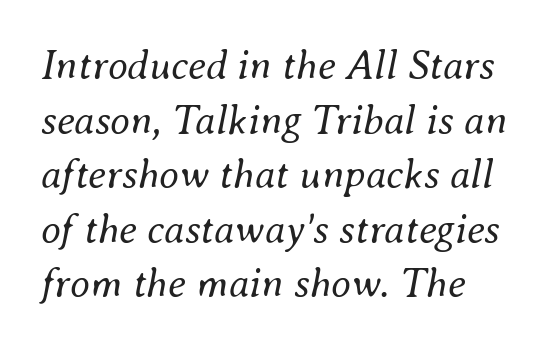
The axis of the letterforms is tilted away from vertical. Do the characters align in a grid? No, the font is proportional. Any mark beneath the type? The region is blank. Here the glyphs are tracked normally, forming tight word shapes.
